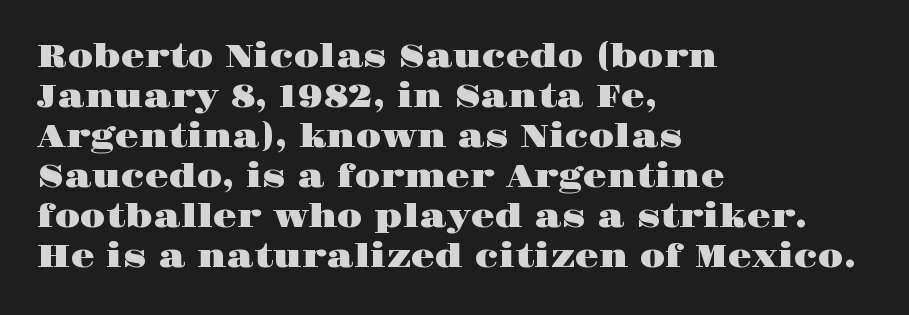
This rendering leaves character spacing at its baseline value. Little horizontal feet cap the strokes, marking this as serif type. The passage shown is typed in a proportional face where columns would drift. Typeset ragged right — the left edge is the straight one. The space beneath each line is pristine and unruled. The space between consecutive lines is moderate.
